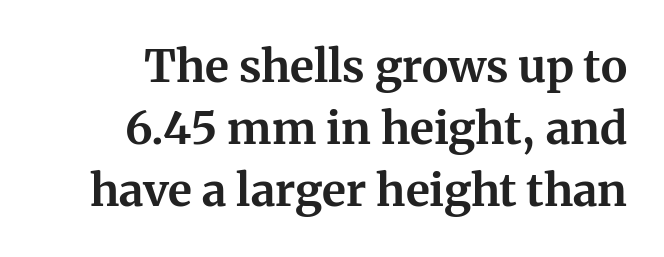
{"serif": "yes", "italic": "no", "bold": "yes", "weight": "bold", "width": "normal", "stroke_contrast": "medium", "x_height": "medium", "monospaced": "no", "underline": "no", "line_spacing": "normal", "line_spacing_ratio": 1.38, "letter_spacing": "normal", "letter_spacing_em": 0.0, "glyph_px": 45}
